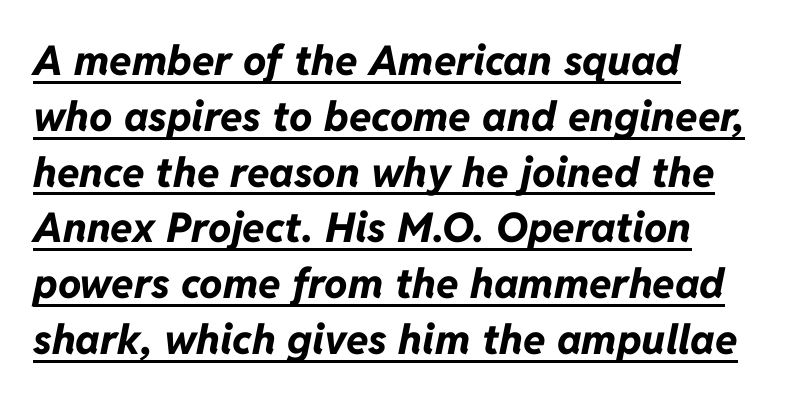
Q: Is the text bold? A: Yes.
Q: Is the text italic (slanted)? A: Yes, it leans right by about 11 degrees.
Q: Is the text underlined? A: Yes.
Q: Is the spacing between letters normal or unusually wide? A: Normal.
Q: Is the spacing between lines tight, normal or loose? A: Normal.
Q: Width (condensed, normal, or wide)? A: Normal.
Q: Stroke contrast? A: Low.
Q: x-height? A: Medium.
Q: Monospaced? A: No.
